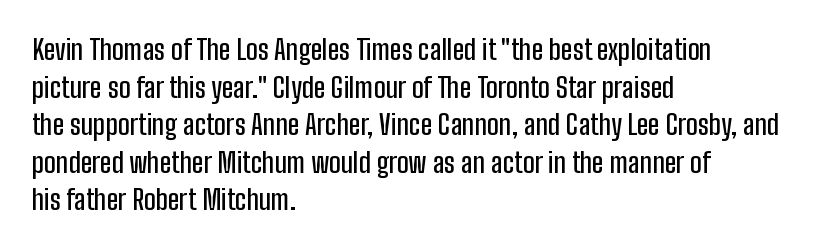
Check under the words: just untouched page. Rendered with straight, roman letterforms. Varying glyph widths throughout — classic text-font behaviour. Is this a sans? Yes — the strokes have no serifs.
